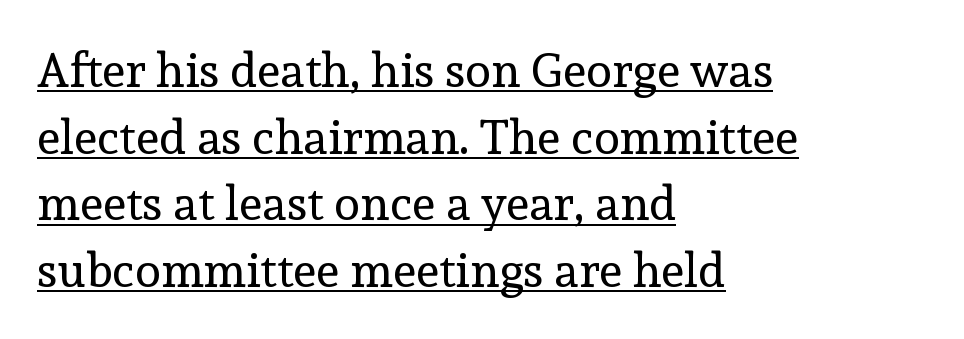
The axis of the letterforms is exactly vertical. This sample has the flowing, uneven cadence of proportional lettering. Tracking value appears to be zero — textbook default spacing. This block has exactly the height ordinary leading produces. The strokes are not fattened; the text isn't bold. The words here are underlined.
